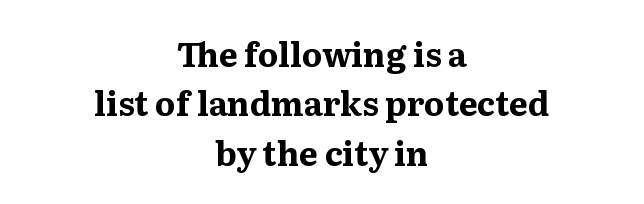
Q: Is the text bold? A: Yes.
Q: Is the text italic (slanted)? A: No, it is upright.
Q: Is the typeface a serif or a sans-serif typeface? A: Serif.
Q: Is the text underlined? A: No.
Q: How is the paragraph aligned? A: Centered.
Q: Is the spacing between letters normal or unusually wide? A: Normal.
Q: Is the spacing between lines tight, normal or loose? A: Normal.
Q: Width (condensed, normal, or wide)? A: Normal.
Q: Stroke contrast? A: Medium.
Q: x-height? A: Medium.
Q: Monospaced? A: No.
